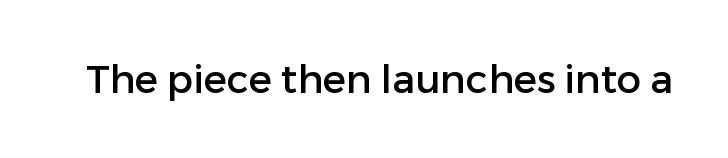
The image shows 39 px sans-serif type, upright; set normal letter spacing, not underlined; low stroke contrast and a medium x-height.
